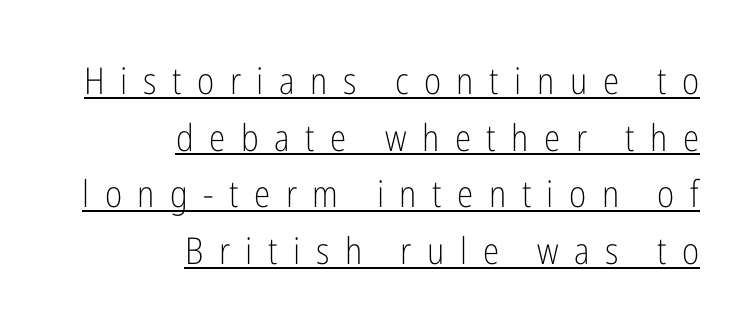
{"serif": "no", "italic": "no", "bold": "no", "weight": "light", "width": "condensed", "stroke_contrast": "low", "x_height": "medium", "monospaced": "no", "underline": "yes", "align": "right", "line_spacing": "normal", "line_spacing_ratio": 1.53, "letter_spacing": "wide", "letter_spacing_em": 0.42, "glyph_px": 37}
